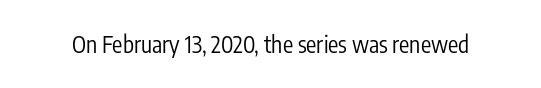
The type is set solid horizontally, with unmodified tracking. Words float on clear page, feet unadorned. A quiet, ordinary-to-light weight characterises the typeface. The type sits square on the baseline with zero lean.
